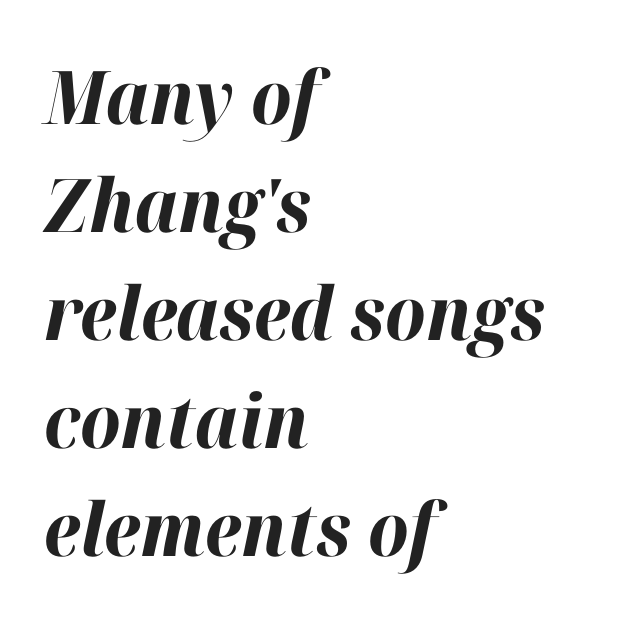
The image shows 74 px bold type, italic (leaning right); set left-aligned, normal line spacing (1.46x), normal letter spacing, not underlined; high stroke contrast and a medium x-height.
